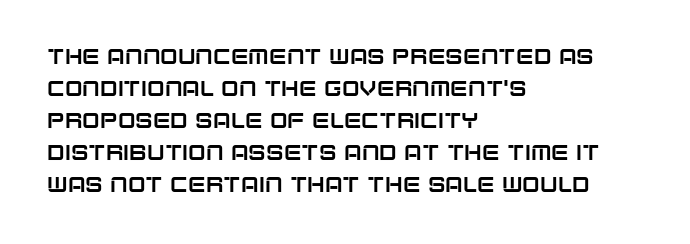
The image shows 21 px text type, upright; set left-aligned, normal line spacing (1.52x), normal letter spacing, not underlined.
